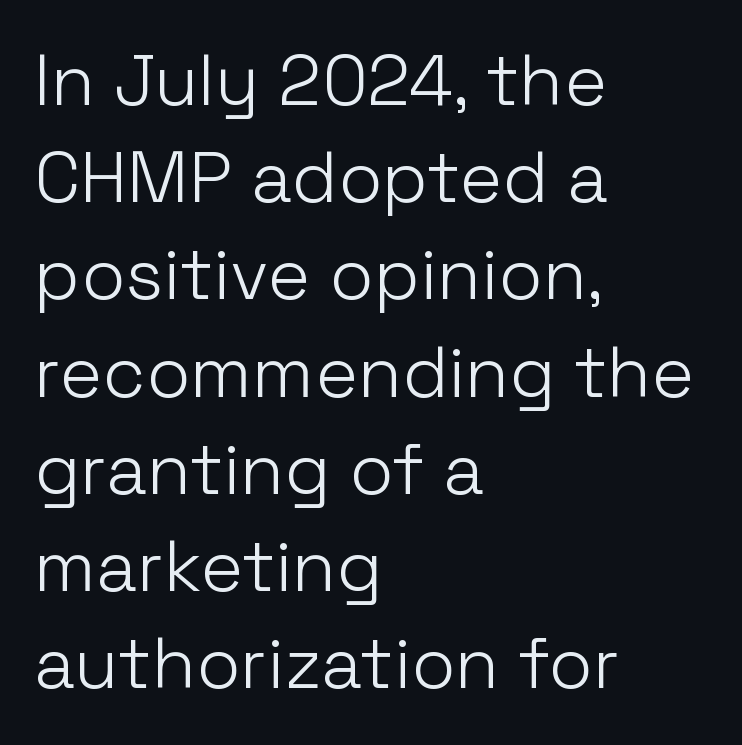
{"serif": "no", "italic": "no", "bold": "no", "weight": "light", "width": "normal", "stroke_contrast": "low", "x_height": "medium", "monospaced": "no", "underline": "no", "align": "left", "line_spacing": "normal", "line_spacing_ratio": 1.35, "letter_spacing": "normal", "letter_spacing_em": 0.0, "glyph_px": 72}
